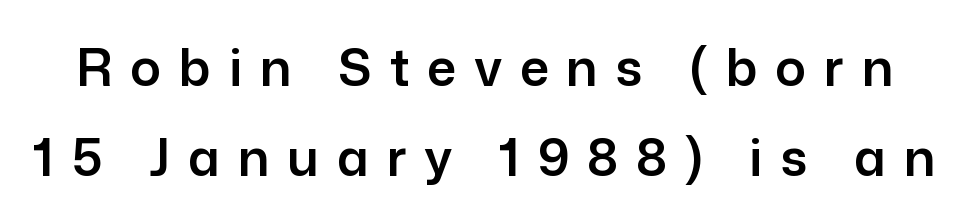
{"serif": "no", "italic": "no", "width": "normal", "stroke_contrast": "low", "x_height": "medium", "monospaced": "no", "underline": "no", "line_spacing_ratio": 1.76, "letter_spacing": "wide", "letter_spacing_em": 0.35, "glyph_px": 51}
